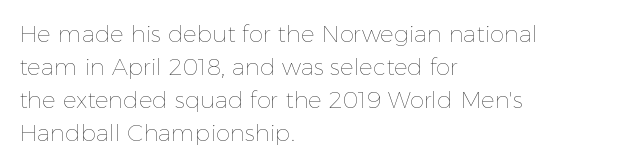
The image shows 23 px text type, upright; set left-aligned, normal line spacing (1.44x), normal letter spacing, not underlined.
